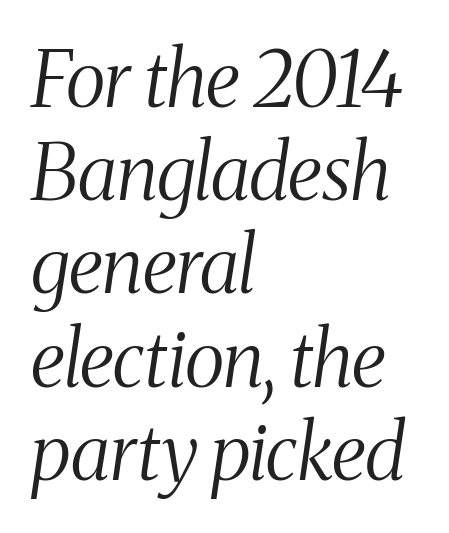
{"serif": "yes", "italic": "yes", "lean": "right", "slant_degrees": 8, "bold": "no", "weight": "light", "width": "condensed", "stroke_contrast": "medium", "x_height": "medium", "monospaced": "no", "underline": "no", "align": "left", "line_spacing_ratio": 1.21, "letter_spacing": "normal", "letter_spacing_em": 0.0, "glyph_px": 77}
